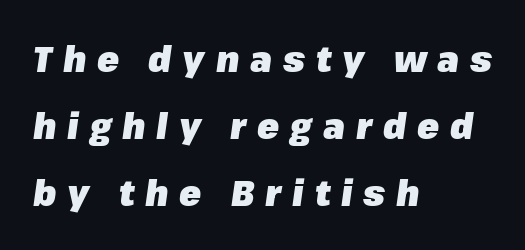
{"italic": "yes", "lean": "right", "slant_degrees": 8, "bold": "yes", "weight": "heavy", "width": "normal", "stroke_contrast": "low", "x_height": "medium", "monospaced": "no", "underline": "no", "align": "left", "line_spacing_ratio": 1.86, "letter_spacing": "wide", "letter_spacing_em": 0.3, "glyph_px": 36}
